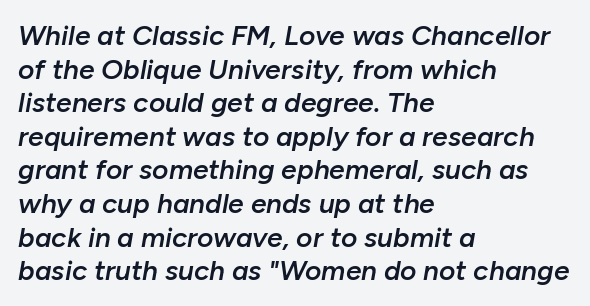
Unmarked baselines from the first word to the last. These lines are set flush left with a ragged right edge. The glyphs look as if they've been sheared to an angle. Firm but not heavy-handed strokes: this text is semibold. Here the glyphs are tracked normally, forming tight word shapes. A typesetter would call this proportional, since set widths differ per character.
